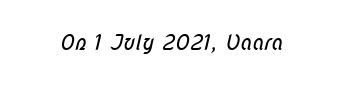
{"bold": "no", "underline": "no", "letter_spacing": "normal", "letter_spacing_em": 0.0, "glyph_px": 21}
